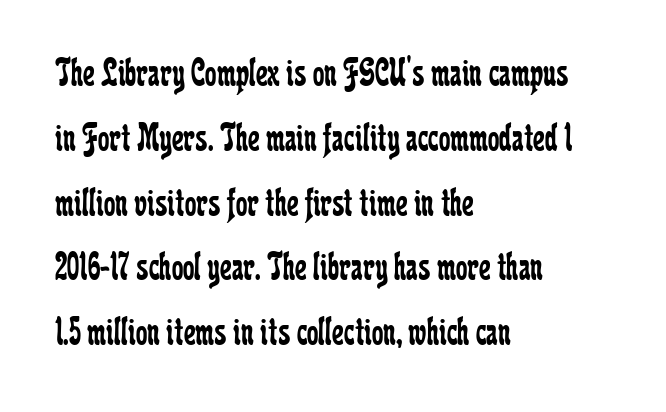
Q: Is the text bold? A: No.
Q: Is the text italic (slanted)? A: No, it is upright.
Q: Is the typeface a serif or a sans-serif typeface? A: Serif.
Q: Is the text underlined? A: No.
Q: How is the paragraph aligned? A: Left-aligned.
Q: Is the spacing between letters normal or unusually wide? A: Normal.
Q: Is the spacing between lines tight, normal or loose? A: Normal.
Q: Width (condensed, normal, or wide)? A: Condensed.
Q: Stroke contrast? A: Low.
Q: x-height? A: Medium.
Q: Monospaced? A: No.
